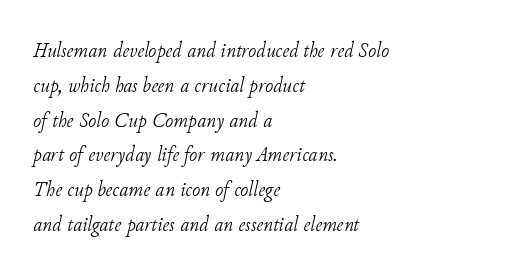
Q: Is the text bold? A: No.
Q: Is the text italic (slanted)? A: Yes, it leans right by about 11 degrees.
Q: Is the text underlined? A: No.
Q: How is the paragraph aligned? A: Left-aligned.
Q: Is the spacing between letters normal or unusually wide? A: Normal.
Q: Is the spacing between lines tight, normal or loose? A: Normal.
